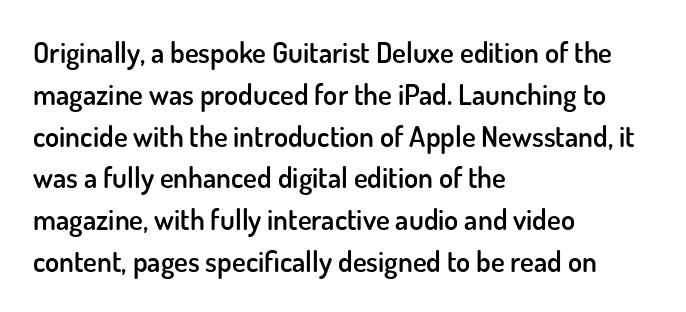
Q: Is the text bold? A: Semi-bold.
Q: Is the text italic (slanted)? A: No, it is upright.
Q: Is the typeface a serif or a sans-serif typeface? A: Sans-serif.
Q: Is the text underlined? A: No.
Q: How is the paragraph aligned? A: Left-aligned.
Q: Is the spacing between letters normal or unusually wide? A: Normal.
Q: Is the spacing between lines tight, normal or loose? A: Normal.
Q: Width (condensed, normal, or wide)? A: Normal.
Q: Stroke contrast? A: Low.
Q: x-height? A: Small.
Q: Monospaced? A: No.
